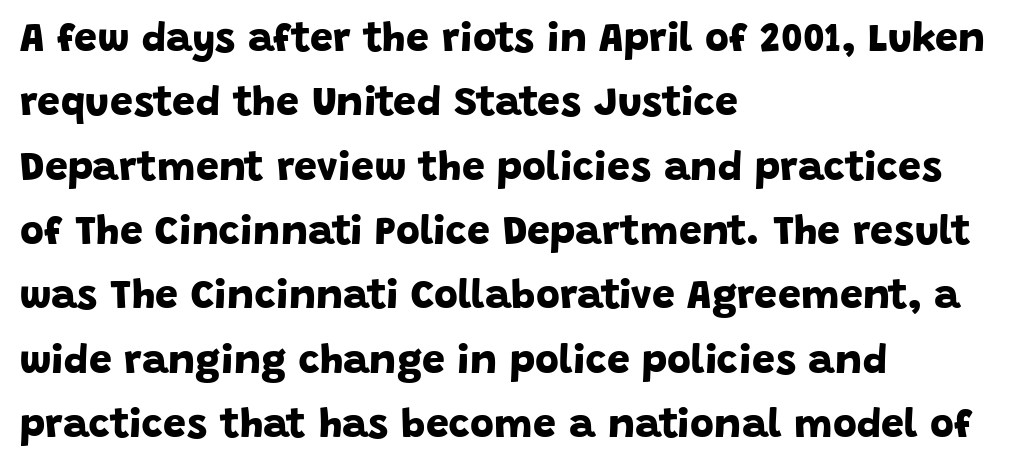
Q: Is the text bold? A: Yes.
Q: Is the typeface a serif or a sans-serif typeface? A: Sans-serif.
Q: Is the text underlined? A: No.
Q: How is the paragraph aligned? A: Left-aligned.
Q: Is the spacing between letters normal or unusually wide? A: Normal.
Q: Is the spacing between lines tight, normal or loose? A: Normal.
Q: Width (condensed, normal, or wide)? A: Normal.
Q: Stroke contrast? A: Low.
Q: x-height? A: Large.
Q: Monospaced? A: No.
